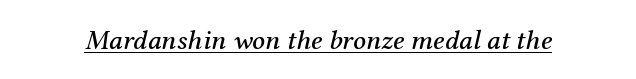
Q: Is the text italic (slanted)? A: Yes, it leans right by about 12 degrees.
Q: Is the typeface a serif or a sans-serif typeface? A: Serif.
Q: Is the text underlined? A: Yes.
Q: Is the spacing between letters normal or unusually wide? A: Normal.
Q: Width (condensed, normal, or wide)? A: Normal.
Q: Stroke contrast? A: Medium.
Q: x-height? A: Medium.
Q: Monospaced? A: No.
